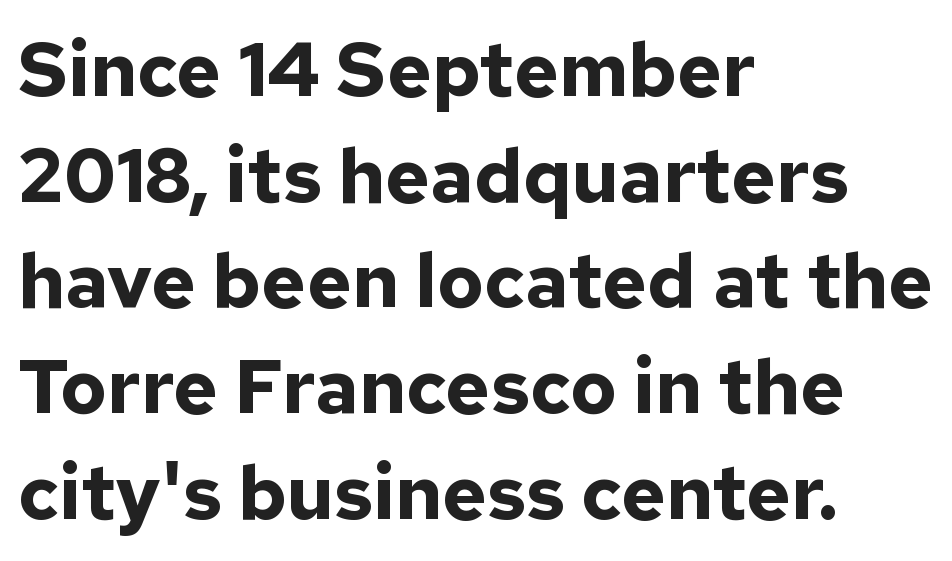
{"serif": "no", "italic": "no", "bold": "yes", "weight": "bold", "width": "normal", "stroke_contrast": "low", "x_height": "medium", "monospaced": "no", "underline": "no", "align": "left", "line_spacing": "normal", "line_spacing_ratio": 1.39, "letter_spacing": "normal", "letter_spacing_em": 0.0, "glyph_px": 76}
